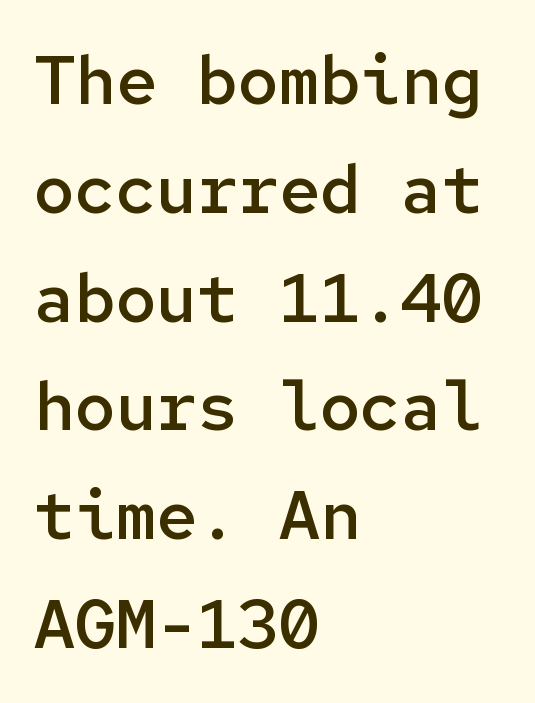
Plain, unruled lines of type. Each letter, wide or thin by design, is forced into the same width here. Moderately thickened strokes mark this as semibold type. Reading down the column, the eye jumps a familiar distance to each next line. The ragged edge is on the right, which tells us the setting is flush left. Nope, not italic — everything's standing straight.
